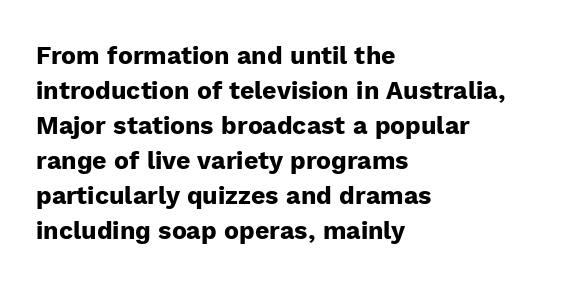
The image shows 25 px bold type, upright; set left-aligned, normal line spacing (1.4x), normal letter spacing, not underlined.
